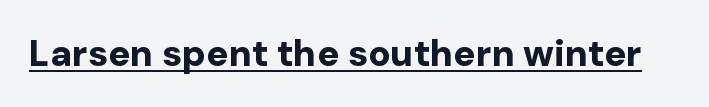
{"serif": "no", "italic": "no", "bold": "yes", "weight": "bold", "width": "normal", "stroke_contrast": "low", "x_height": "medium", "monospaced": "no", "underline": "yes", "letter_spacing": "normal", "letter_spacing_em": 0.0, "glyph_px": 37}
